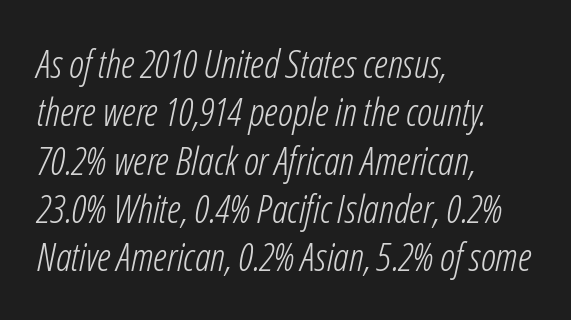
Is the type slanted? Yes — the strokes lean at a clear angle. A clean baseline with only descenders dipping below it. Here the designer chose a conventional face with non-uniform glyph widths. The compositor pushed each line to the left boundary.
